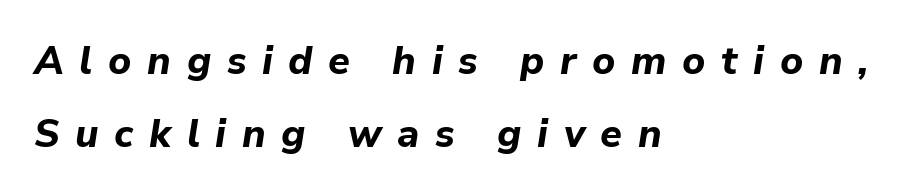
{"italic": "yes", "lean": "right", "slant_degrees": 9, "bold": "yes", "weight": "bold", "width": "normal", "stroke_contrast": "low", "x_height": "medium", "monospaced": "no", "underline": "no", "align": "left", "line_spacing_ratio": 1.87, "letter_spacing": "wide", "letter_spacing_em": 0.4, "glyph_px": 39}
